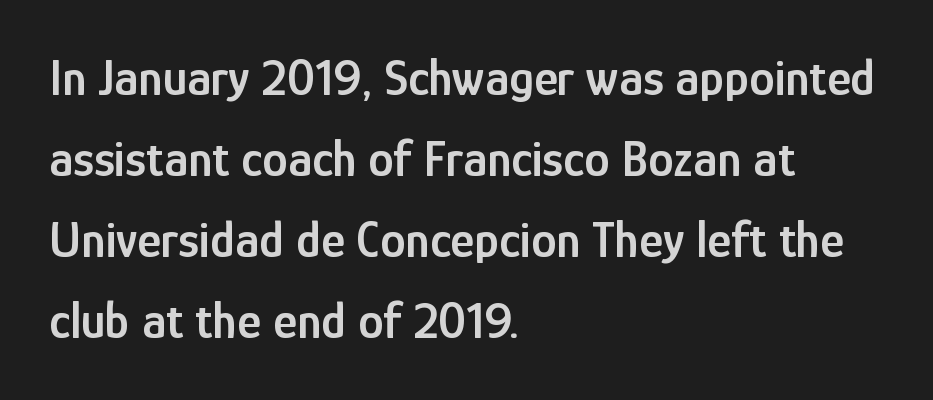
Q: Is the text bold? A: Semi-bold.
Q: Is the text italic (slanted)? A: No, it is upright.
Q: Is the typeface a serif or a sans-serif typeface? A: Sans-serif.
Q: Is the text underlined? A: No.
Q: How is the paragraph aligned? A: Left-aligned.
Q: Is the spacing between letters normal or unusually wide? A: Normal.
Q: Is the spacing between lines tight, normal or loose? A: Normal.
Q: Width (condensed, normal, or wide)? A: Condensed.
Q: Stroke contrast? A: Low.
Q: x-height? A: Medium.
Q: Monospaced? A: No.
